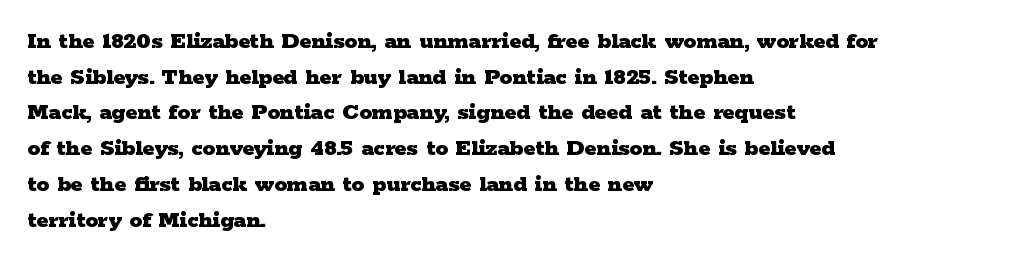
The image shows 25 px bold type, upright; set left-aligned, normal line spacing (1.43x), normal letter spacing, not underlined.
